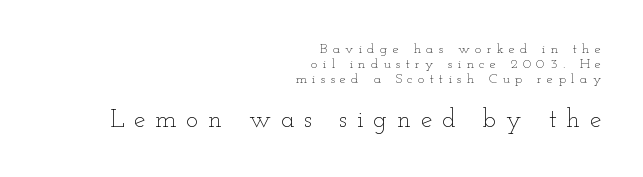
Q: Is the text bold? A: No.
Q: Is the text italic (slanted)? A: No, it is upright.
Q: Is the text underlined? A: No.
Q: How is the paragraph aligned? A: Right-aligned.
Q: Is the spacing between letters normal or unusually wide? A: Unusually wide.
Q: Is the spacing between lines tight, normal or loose? A: Tight.
Q: Which block of text is set in a larger size, the first (top) or the second (bottom)? A: The second (bottom) one.
